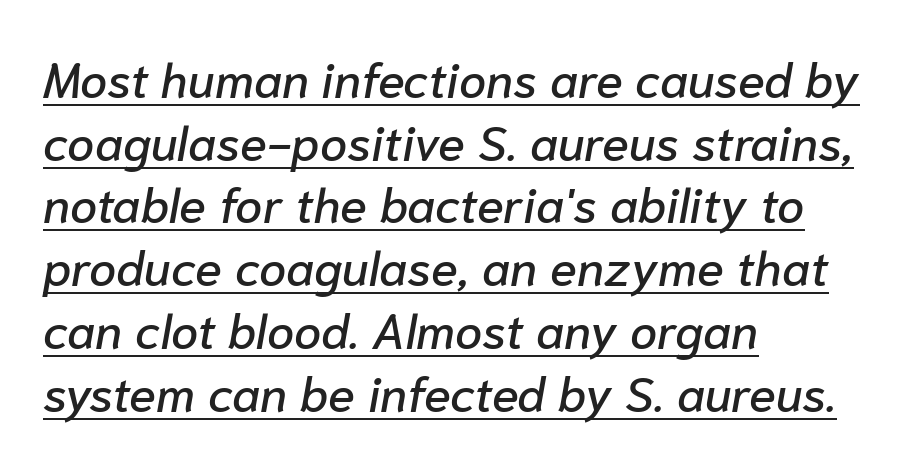
The image shows 49 px text type, italic (leaning right); set left-aligned, normal line spacing (1.28x), normal letter spacing, underlined; low stroke contrast and a medium x-height.
